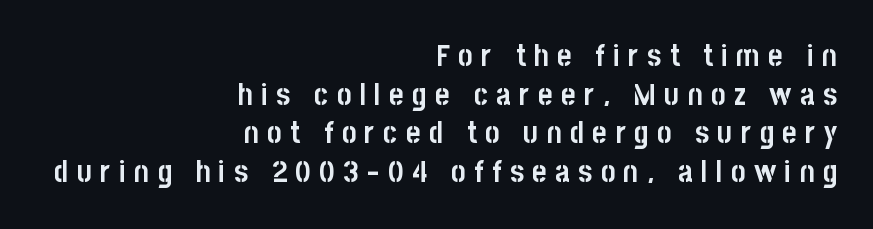
{"serif": "no", "italic": "no", "bold": "yes", "weight": "semibold", "width": "condensed", "stroke_contrast": "low", "x_height": "large", "monospaced": "no", "underline": "no", "align": "right", "line_spacing": "normal", "line_spacing_ratio": 1.25, "letter_spacing": "wide", "letter_spacing_em": 0.27, "glyph_px": 31}
